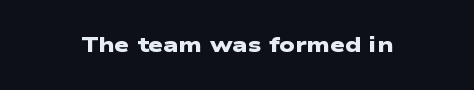
Q: Is the text bold? A: Yes.
Q: Is the text underlined? A: No.
Q: Is the spacing between letters normal or unusually wide? A: Normal.
